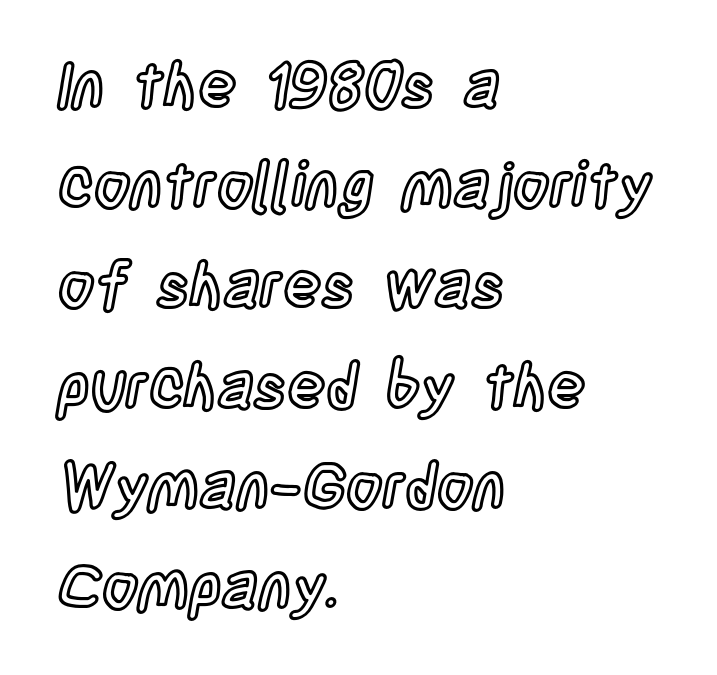
{"width": "condensed", "x_height": "large", "monospaced": "no", "underline": "no", "align": "left", "line_spacing": "normal", "line_spacing_ratio": 1.59, "letter_spacing": "normal", "letter_spacing_em": 0.0, "glyph_px": 63}
